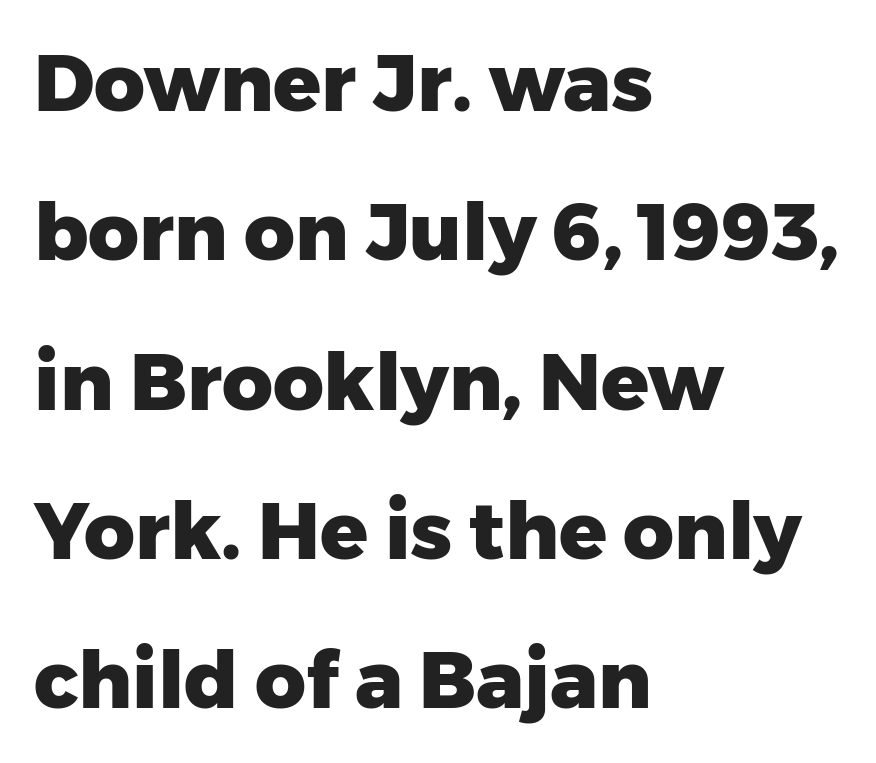
In terms of posture, this sample is upright. Note: no serifs on the glyphs. A typesetter would call this proportional, since set widths differ per character. Type without underlining.
